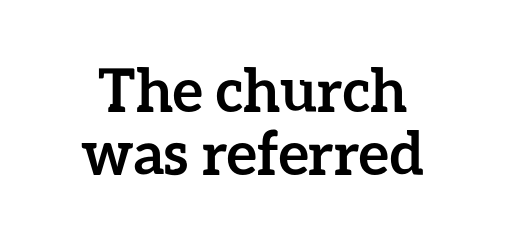
The image shows 59 px semibold type, upright; set centered, tight line spacing (1.06x), normal letter spacing, not underlined; low stroke contrast and a medium x-height.
